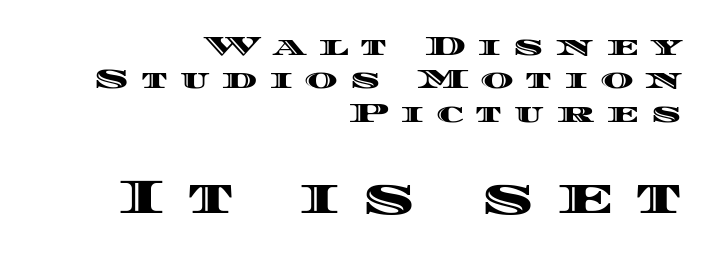
Q: Is the text italic (slanted)? A: No, it is upright.
Q: Is the text underlined? A: No.
Q: How is the paragraph aligned? A: Right-aligned.
Q: Is the spacing between letters normal or unusually wide? A: Unusually wide.
Q: Which block of text is set in a larger size, the first (top) or the second (bottom)? A: The second (bottom) one.
Q: Width (condensed, normal, or wide)? A: Wide.
Q: x-height? A: Large.
Q: Monospaced? A: No.
